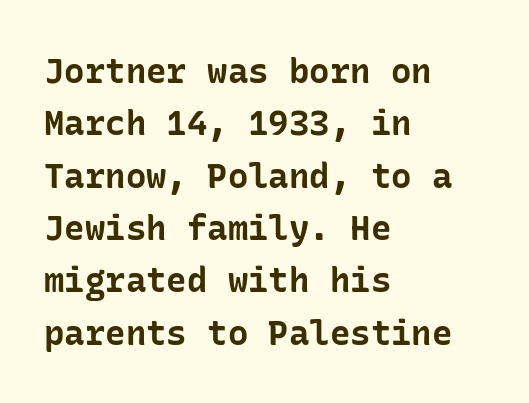
{"serif": "no", "italic": "no", "bold": "yes", "weight": "bold", "width": "normal", "stroke_contrast": "low", "x_height": "medium", "underline": "no", "align": "left", "line_spacing": "normal", "line_spacing_ratio": 1.54, "letter_spacing": "normal", "letter_spacing_em": 0.0, "glyph_px": 34}
